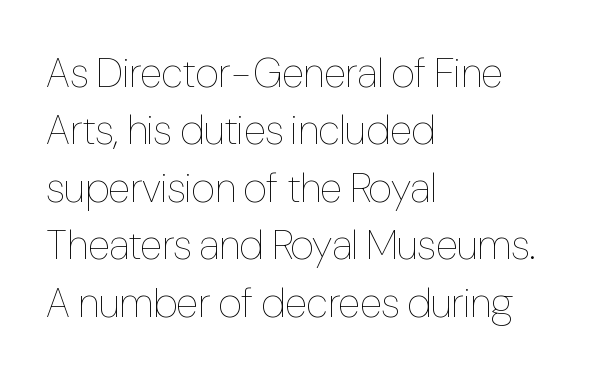
The image shows 41 px thin, condensed type, upright; set left-aligned, normal line spacing (1.4x), normal letter spacing, not underlined; low stroke contrast and a medium x-height.
